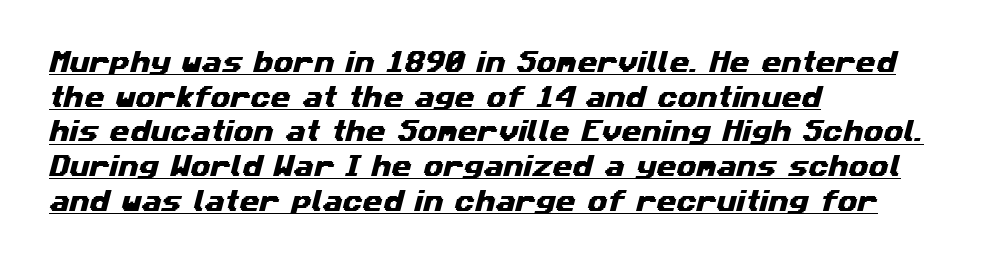
The image shows 23 px text type; set left-aligned, normal line spacing (1.51x), normal letter spacing, underlined.
